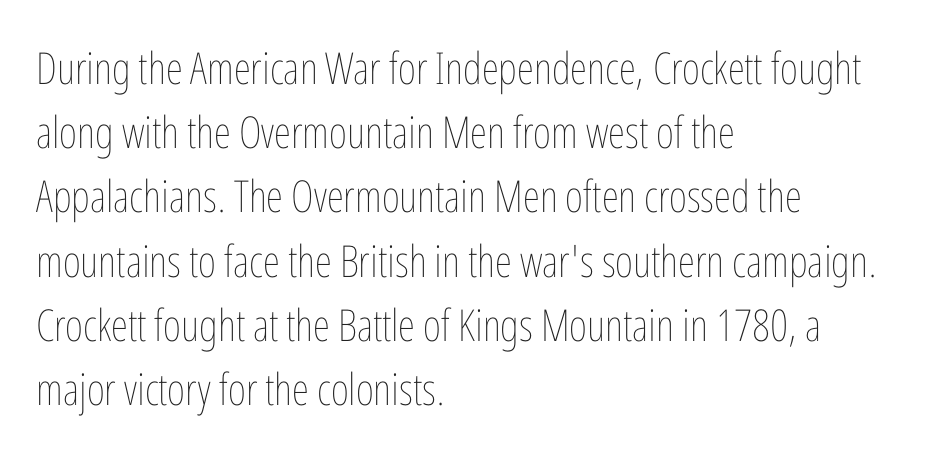
The image shows 44 px thin, condensed type, upright; set left-aligned, normal line spacing (1.46x), normal letter spacing, not underlined; low stroke contrast and a medium x-height.
